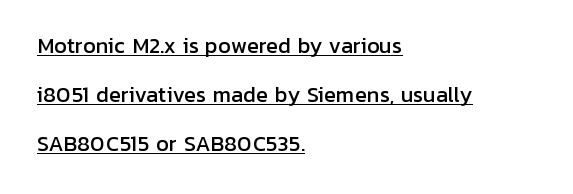
The image shows 20 px text type, upright; set left-aligned, loose line spacing (2.45x), normal letter spacing, underlined.
